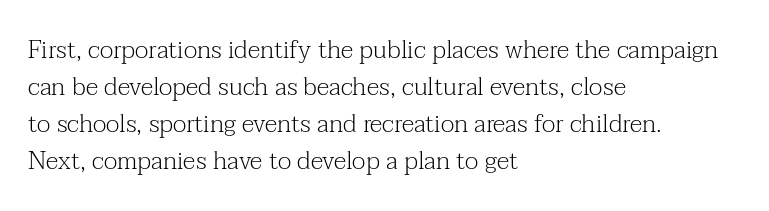
A typesetter would call this leading conventional body-copy spacing. Descender tails drop into unmarked territory. Visually the block forms a straight wall on the left and a jagged coastline on the right. Do the letters lean? They stand straight.
